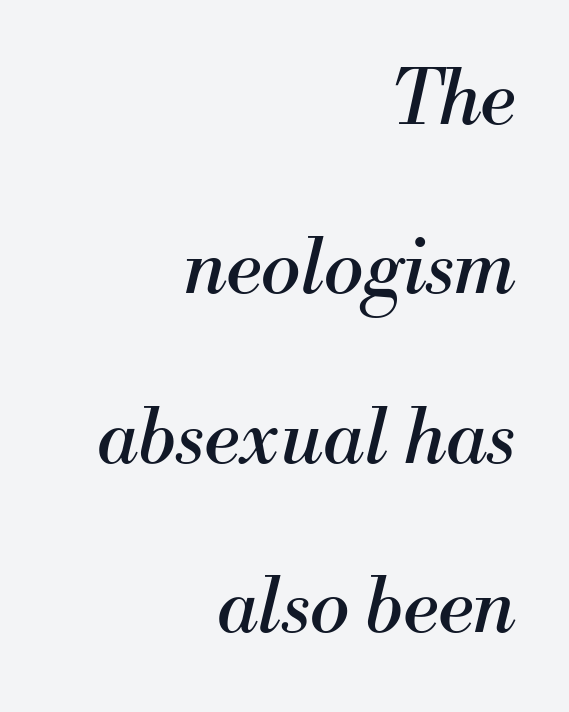
The strip under each line holds only bare page. The font family rendered here belongs to the serif group. Looks like regular typesetting: each glyph gets only the width it needs. Does the lettering tilt? It does — this is italic. Does extra space separate the letters? No, they use regular spacing. Alignment: flush right.
